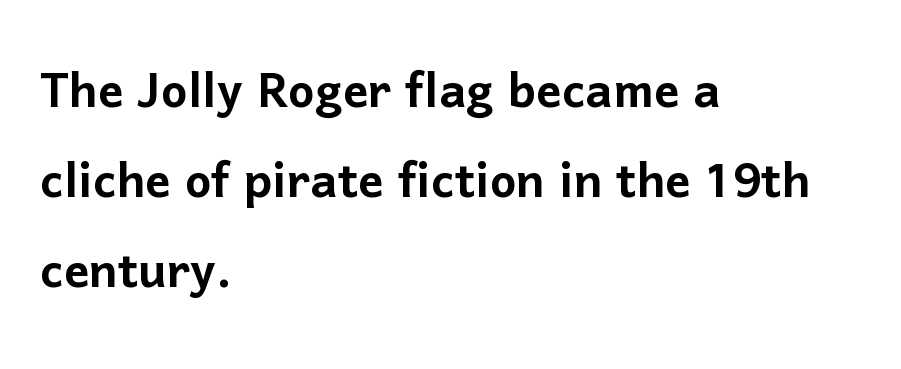
Q: Is the text italic (slanted)? A: No, it is upright.
Q: Is the typeface a serif or a sans-serif typeface? A: Sans-serif.
Q: Is the text underlined? A: No.
Q: How is the paragraph aligned? A: Left-aligned.
Q: Is the spacing between letters normal or unusually wide? A: Normal.
Q: Is the spacing between lines tight, normal or loose? A: Normal.
Q: Width (condensed, normal, or wide)? A: Normal.
Q: Stroke contrast? A: Low.
Q: x-height? A: Medium.
Q: Monospaced? A: No.
